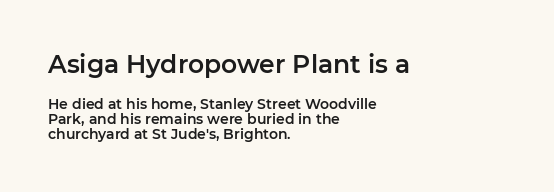
Cramped leading. How are the letters spaced? Ordinarily, with no added tracking. These lines were composed using upright roman letters. You get the large type first, then a drop to smaller type.
